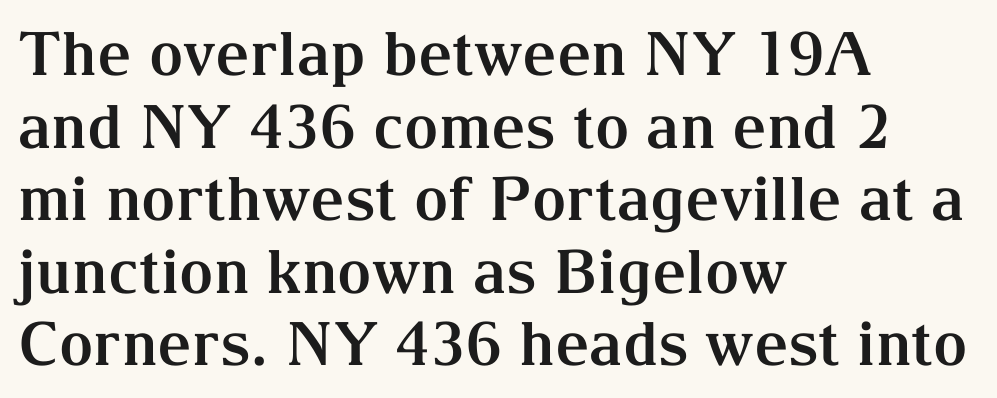
The image shows 60 px bold serif type, upright; set left-aligned, line spacing 1.21x, normal letter spacing, not underlined; medium stroke contrast and a medium x-height.
